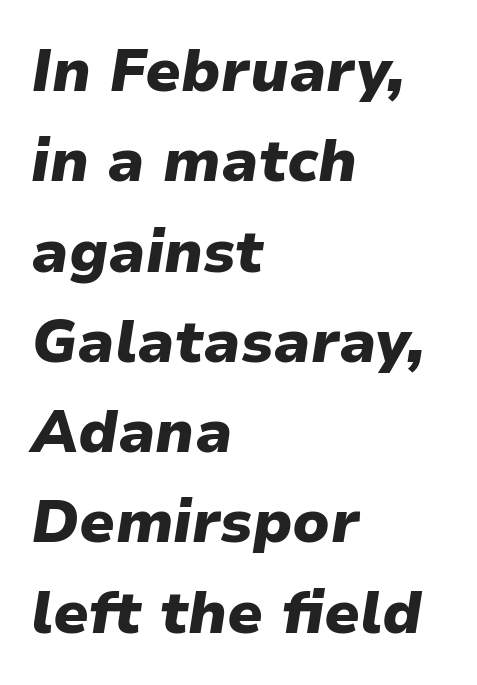
Q: Is the text bold? A: Yes.
Q: Is the text italic (slanted)? A: Yes, it leans right by about 9 degrees.
Q: Is the text underlined? A: No.
Q: How is the paragraph aligned? A: Left-aligned.
Q: Is the spacing between letters normal or unusually wide? A: Normal.
Q: Is the spacing between lines tight, normal or loose? A: Normal.
Q: Width (condensed, normal, or wide)? A: Normal.
Q: Stroke contrast? A: Low.
Q: x-height? A: Medium.
Q: Monospaced? A: No.
